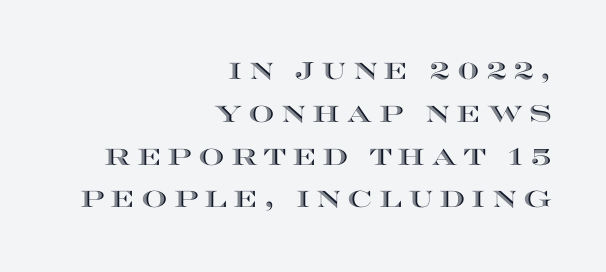
{"italic": "no", "underline": "no", "align": "right", "line_spacing_ratio": 1.86, "letter_spacing": "wide", "letter_spacing_em": 0.27, "glyph_px": 23}
